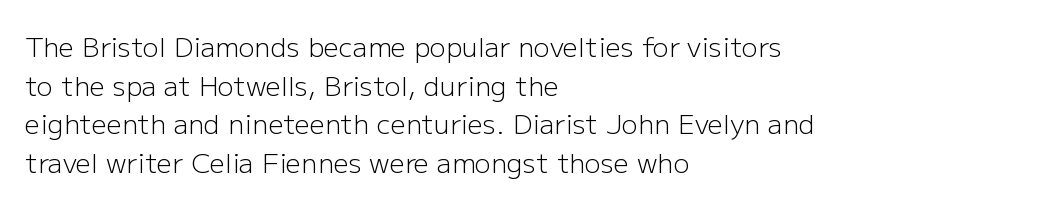
Q: Is the text bold? A: No.
Q: Is the text italic (slanted)? A: No, it is upright.
Q: Is the text underlined? A: No.
Q: How is the paragraph aligned? A: Left-aligned.
Q: Is the spacing between letters normal or unusually wide? A: Normal.
Q: Is the spacing between lines tight, normal or loose? A: Normal.
